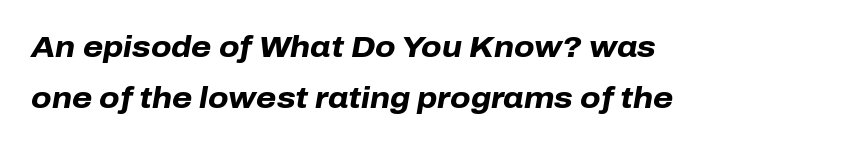
How heavy is the stroke? Heavy — this is a bold. The passage shown leans; its letterforms are oblique. The horizontal fit of the characters is conventional and even. The strip under each line holds only bare page. Proportional: the letters do not fall into vertical columns. The compositor pushed each line to the left boundary.
